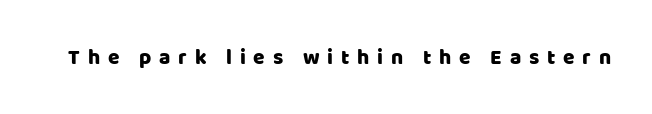
Unlike italic type, these characters show no tilt at all. Words float on clear page, feet unadorned. Spacing between characters has been opened up far beyond the box default.
